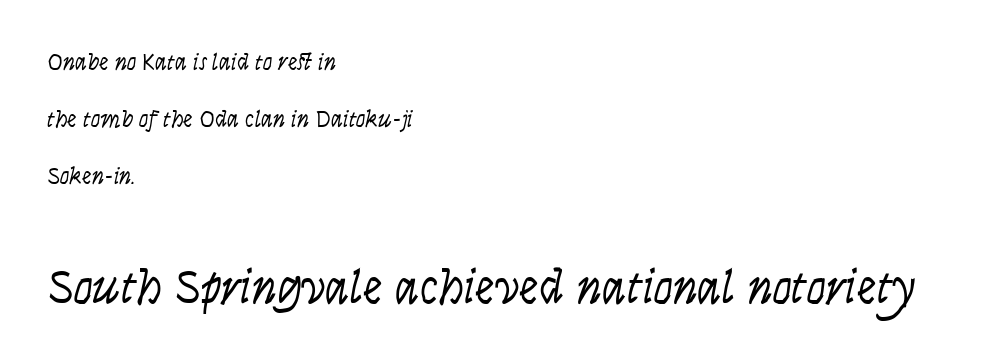
The image shows 49 px light, condensed sans-serif type; set left-aligned, loose line spacing (2.37x), normal letter spacing, not underlined; the second (bottom) block is 2.04x larger; low stroke contrast and a large x-height.
